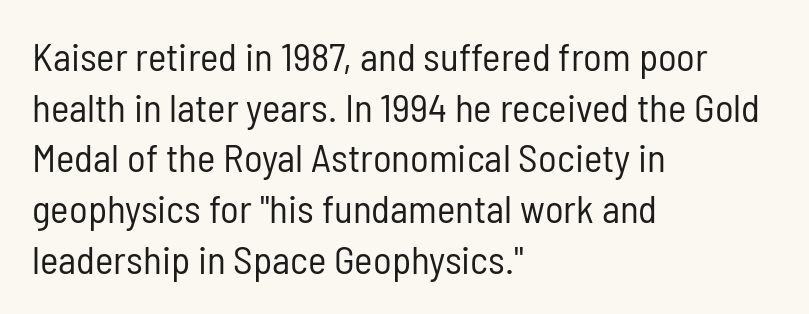
The image shows 39 px regular-weight, condensed sans-serif type, upright; set left-aligned, normal line spacing (1.3x), normal letter spacing, not underlined; low stroke contrast and a medium x-height.
